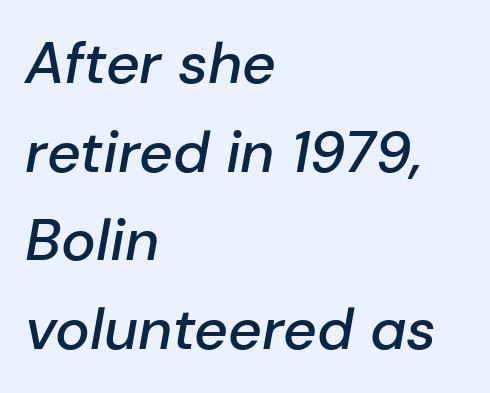
Casual observation: everything's shoved over to the left. Quick note: underline off. The specimen reads as italic at a glance. Notice the strokes are somewhat thickened but not fully heavy: this is a semibold. Is this a fixed-width face? No — the glyphs have proportional, varying widths.
